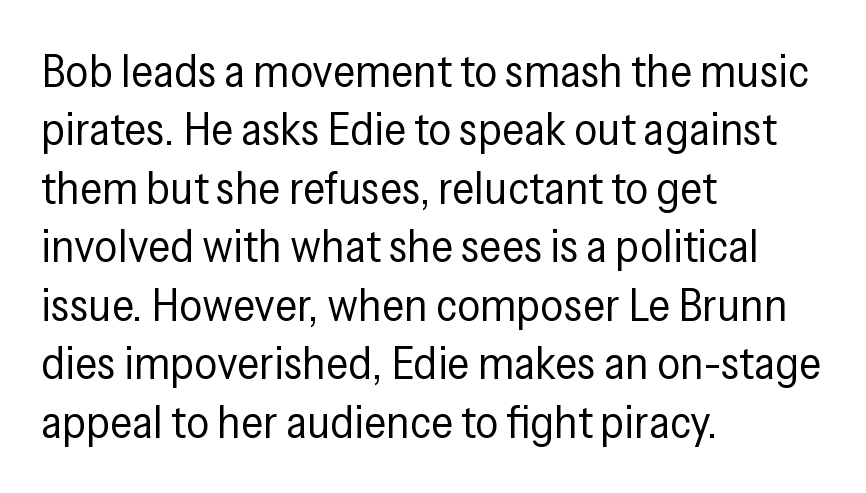
{"serif": "no", "italic": "no", "bold": "no", "weight": "regular", "width": "condensed", "stroke_contrast": "low", "x_height": "medium", "monospaced": "no", "underline": "no", "align": "left", "line_spacing": "normal", "line_spacing_ratio": 1.27, "letter_spacing": "normal", "letter_spacing_em": 0.0, "glyph_px": 46}
